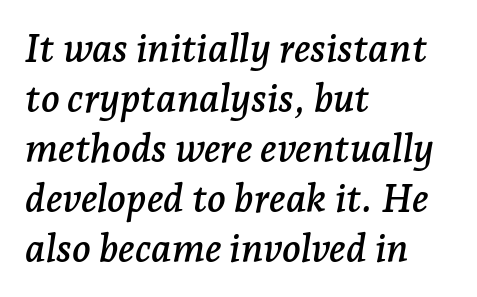
Q: Is the text italic (slanted)? A: Yes, it leans right by about 7 degrees.
Q: Is the typeface a serif or a sans-serif typeface? A: Serif.
Q: Is the text underlined? A: No.
Q: How is the paragraph aligned? A: Left-aligned.
Q: Is the spacing between letters normal or unusually wide? A: Normal.
Q: Is the spacing between lines tight, normal or loose? A: Normal.
Q: Width (condensed, normal, or wide)? A: Normal.
Q: Stroke contrast? A: Low.
Q: x-height? A: Medium.
Q: Monospaced? A: No.
